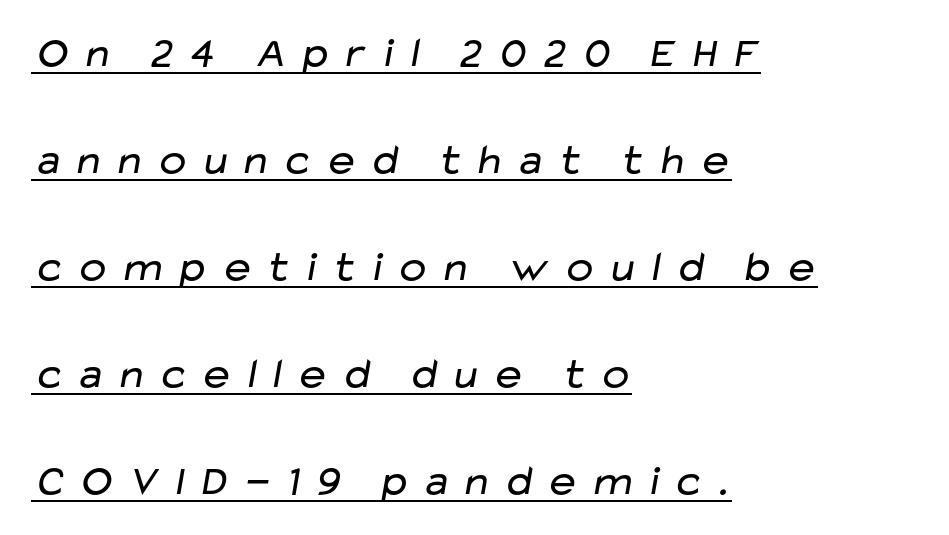
The designer dialed line spacing up above the default. Stroke mass is kept to a normal reading level or below. No feet cap the strokes, marking this as sans-serif type. The typesetter has applied underlining to the passage shown. This sample has the flowing, uneven cadence of proportional lettering. Short and long lines alike share a common starting point at left.
